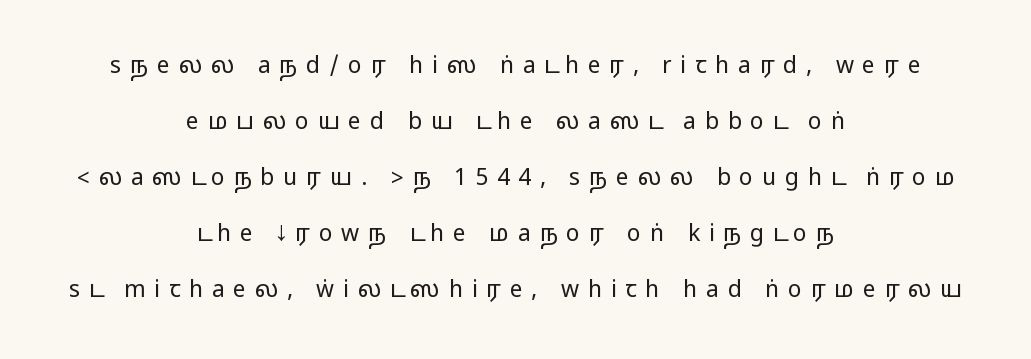
{"italic": "no", "underline": "no", "align": "center", "line_spacing": "loose", "line_spacing_ratio": 2.44, "letter_spacing": "wide", "letter_spacing_em": 0.38, "glyph_px": 23}
